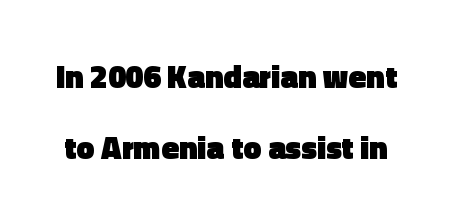
Vertical spacing — loose. Posture: upright roman. This sample has the flowing, uneven cadence of proportional lettering. Only glyphs here, with clear space below each row. Serifs: no, the terminals of the letterforms are clean. Default kerning and tracking; the words read as compact shapes.
